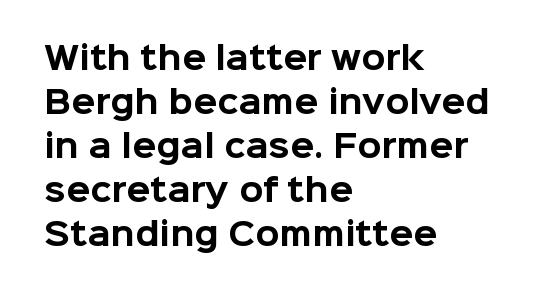
{"serif": "no", "italic": "no", "bold": "yes", "weight": "bold", "width": "normal", "stroke_contrast": "low", "x_height": "medium", "monospaced": "no", "underline": "no", "align": "left", "line_spacing": "normal", "line_spacing_ratio": 1.42, "letter_spacing": "normal", "letter_spacing_em": 0.0, "glyph_px": 31}
